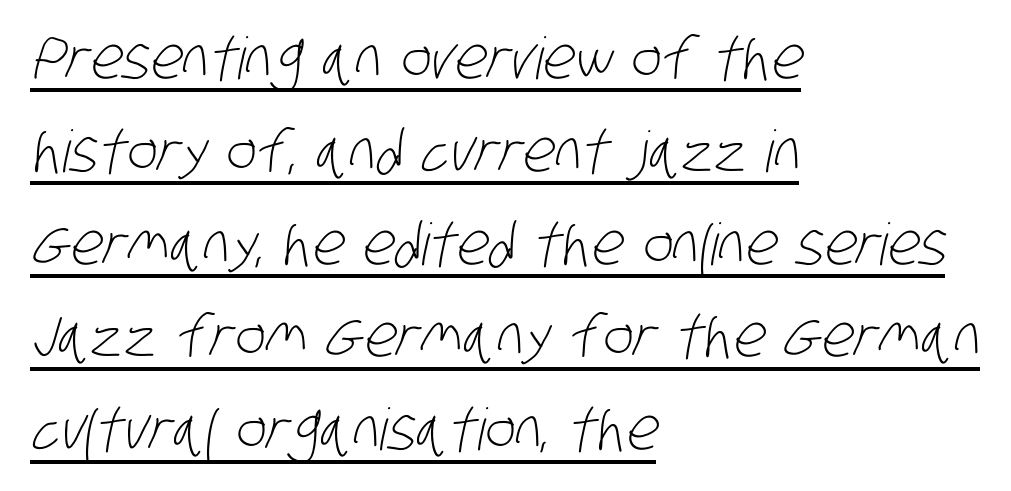
Q: Is the text bold? A: No.
Q: Is the typeface a serif or a sans-serif typeface? A: Sans-serif.
Q: Is the text underlined? A: Yes.
Q: How is the paragraph aligned? A: Left-aligned.
Q: Is the spacing between letters normal or unusually wide? A: Normal.
Q: Is the spacing between lines tight, normal or loose? A: Normal.
Q: Width (condensed, normal, or wide)? A: Condensed.
Q: Stroke contrast? A: Low.
Q: x-height? A: Large.
Q: Monospaced? A: No.
